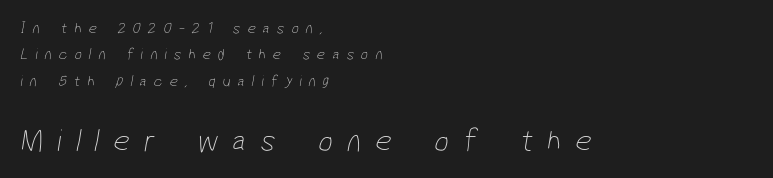
The image shows 32 px thin, condensed sans-serif type; set left-aligned, normal line spacing (1.65x), unusually wide letter spacing (+0.44 em), not underlined; the second (bottom) block is 2.0x larger; low stroke contrast and a medium x-height.
